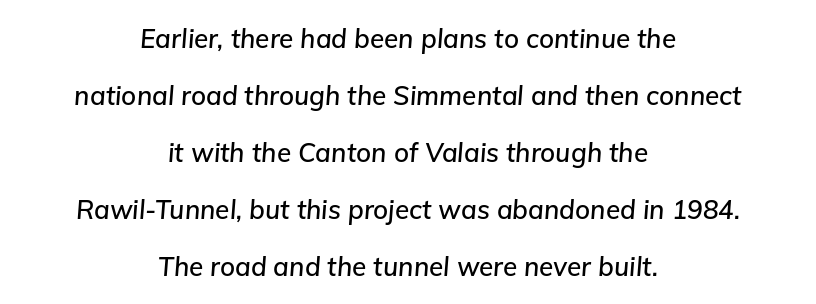
{"italic": "yes", "lean": "right", "slant_degrees": 5, "underline": "no", "align": "center", "line_spacing": "loose", "line_spacing_ratio": 2.19, "letter_spacing": "normal", "letter_spacing_em": 0.0, "glyph_px": 26}
